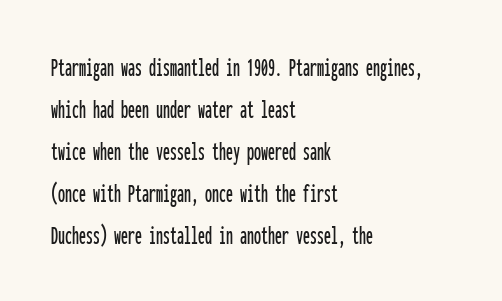
{"serif": "no", "italic": "no", "width": "condensed", "stroke_contrast": "low", "x_height": "medium", "monospaced": "yes", "underline": "no", "align": "left", "line_spacing": "normal", "line_spacing_ratio": 1.5, "letter_spacing": "normal", "letter_spacing_em": 0.0, "glyph_px": 28}
